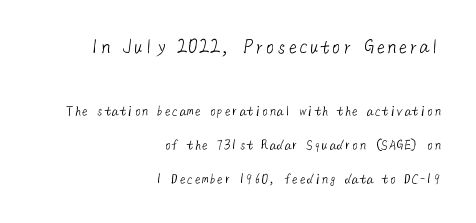
Q: Is the text bold? A: No.
Q: Is the text underlined? A: No.
Q: How is the paragraph aligned? A: Right-aligned.
Q: Is the spacing between letters normal or unusually wide? A: Normal.
Q: Is the spacing between lines tight, normal or loose? A: Loose.
Q: Which block of text is set in a larger size, the first (top) or the second (bottom)? A: The first (top) one.
